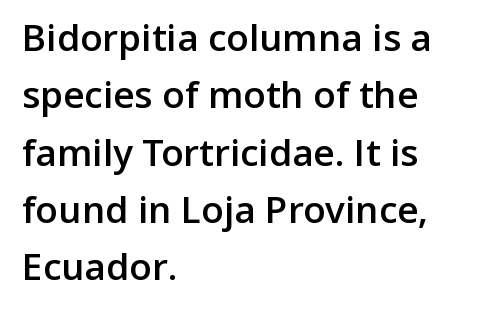
The image shows 37 px semibold sans-serif type, upright; set left-aligned, normal line spacing (1.55x), normal letter spacing, not underlined; low stroke contrast and a medium x-height.
